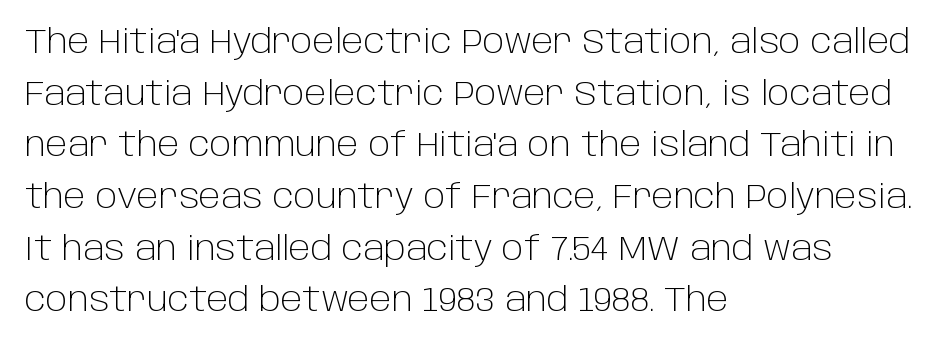
Successive baselines arrive at the customary interval. Students, note that the glyphs here touch the page at normal intervals. The passage shown is not underscored anywhere. Observe the absence of serifs on each vertical stroke in this sample.
